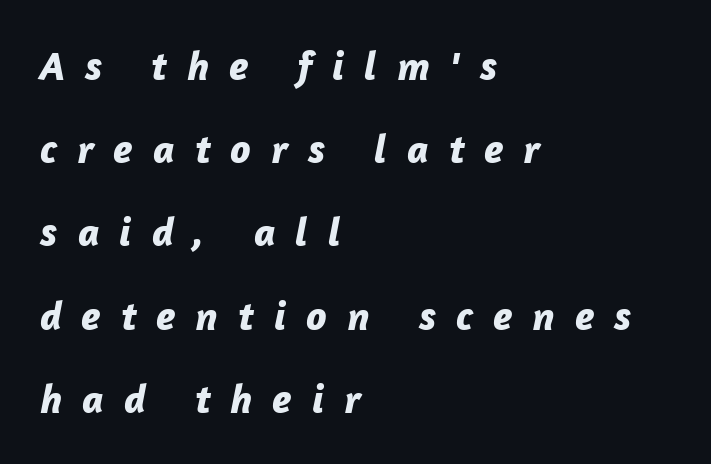
The image shows 41 px bold type, italic (leaning right); set left-aligned, loose line spacing (2.03x), unusually wide letter spacing (+0.49 em), not underlined; low stroke contrast and a medium x-height.
